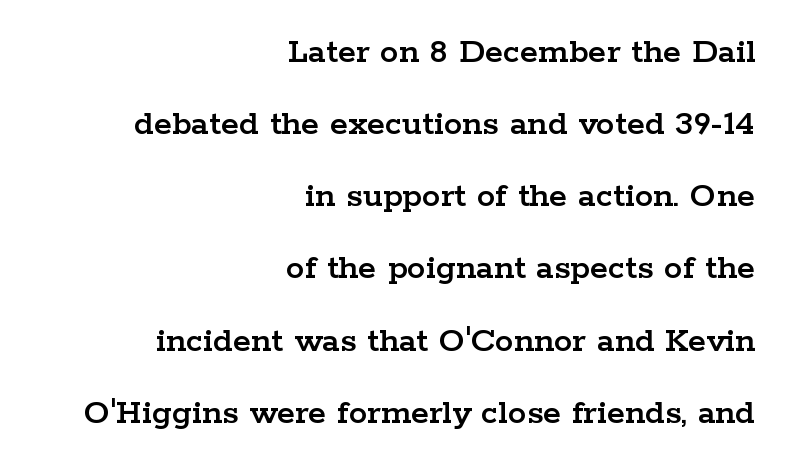
The image shows 37 px wide serif type, upright; set right-aligned, loose line spacing (1.95x), normal letter spacing, not underlined; low stroke contrast and a medium x-height.
